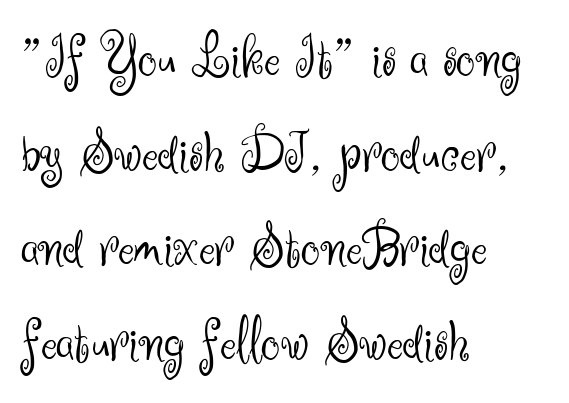
{"serif": "no", "italic": "no", "bold": "no", "weight": "light", "width": "normal", "stroke_contrast": "medium", "x_height": "small", "monospaced": "no", "underline": "no", "align": "left", "line_spacing": "normal", "line_spacing_ratio": 1.55, "letter_spacing": "normal", "letter_spacing_em": 0.0, "glyph_px": 61}
